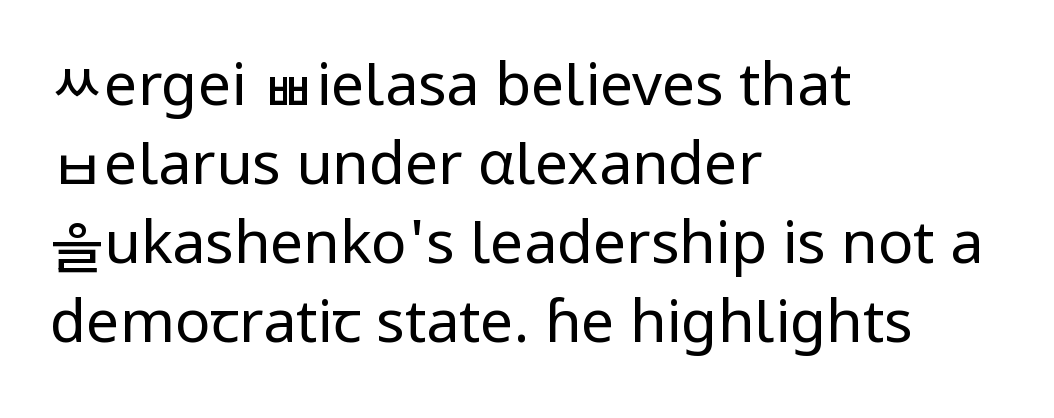
Q: Is the text bold? A: No.
Q: Is the text italic (slanted)? A: No, it is upright.
Q: Is the typeface a serif or a sans-serif typeface? A: Sans-serif.
Q: Is the text underlined? A: No.
Q: How is the paragraph aligned? A: Left-aligned.
Q: Is the spacing between letters normal or unusually wide? A: Normal.
Q: Is the spacing between lines tight, normal or loose? A: Normal.
Q: Width (condensed, normal, or wide)? A: Normal.
Q: Stroke contrast? A: Low.
Q: x-height? A: Medium.
Q: Monospaced? A: No.
